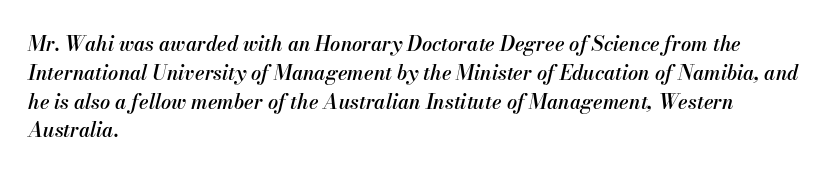
Q: Is the text bold? A: Semi-bold.
Q: Is the text italic (slanted)? A: Yes, it leans right by about 13 degrees.
Q: Is the text underlined? A: No.
Q: How is the paragraph aligned? A: Left-aligned.
Q: Is the spacing between letters normal or unusually wide? A: Normal.
Q: Is the spacing between lines tight, normal or loose? A: Normal.
